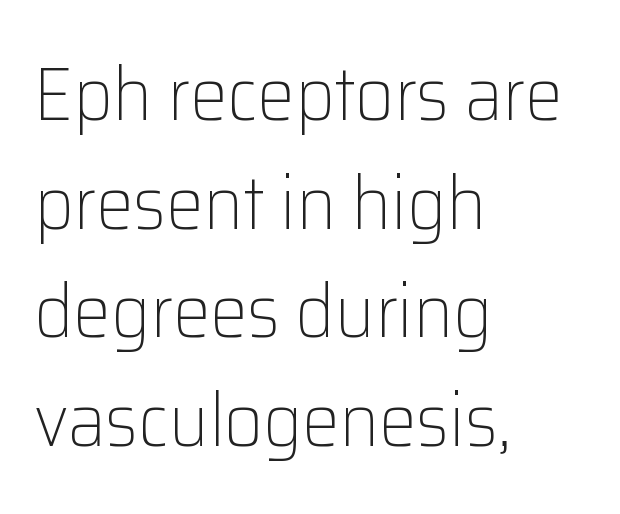
The image shows 75 px light sans-serif type, upright; set left-aligned, normal line spacing (1.45x), normal letter spacing, not underlined; low stroke contrast and a medium x-height.
